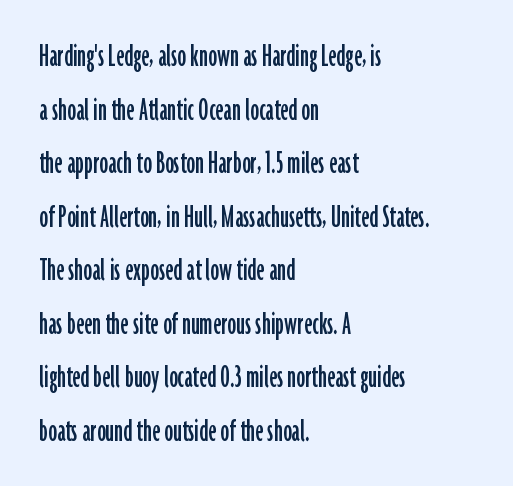
The image shows 35 px condensed sans-serif type, upright; set left-aligned, normal line spacing (1.53x), normal letter spacing, not underlined; low stroke contrast and a medium x-height.
